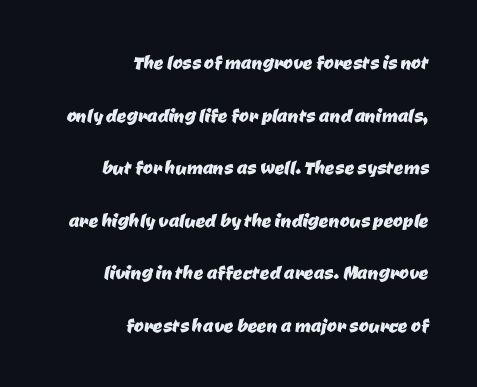
Q: Is the text underlined? A: No.
Q: How is the paragraph aligned? A: Right-aligned.
Q: Is the spacing between letters normal or unusually wide? A: Normal.
Q: Is the spacing between lines tight, normal or loose? A: Loose.
